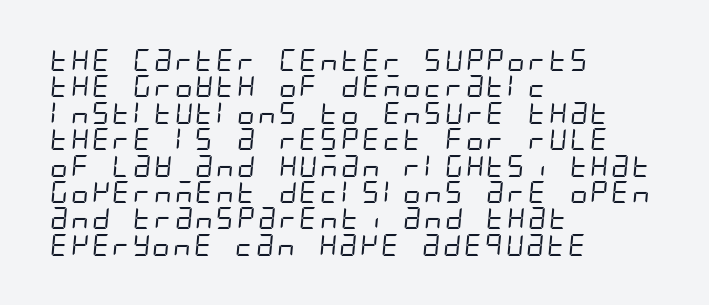
The image shows 22 px text type; set left-aligned, line spacing 1.2x, normal letter spacing, not underlined.
